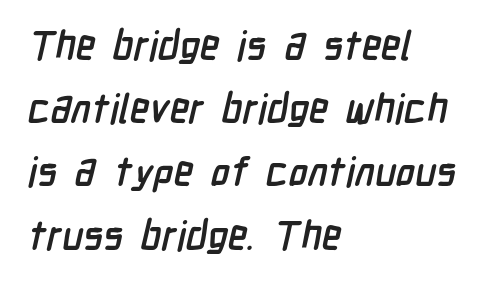
Horizontal alignment here is leftward, the default for most running prose. Is this a fixed-width face? No — the glyphs have proportional, varying widths. The leading is moderate, giving the passage an even texture. You can tell from the bare stems that sans-serif type was used. Heft: maximum for text — a bold.
